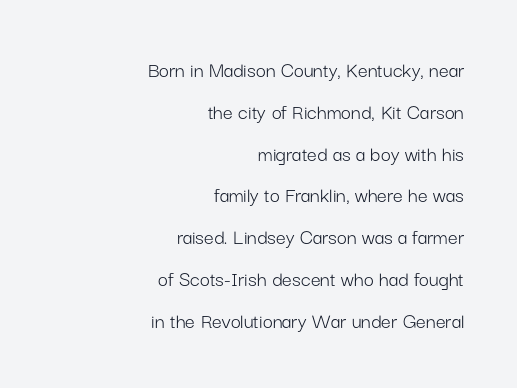
{"italic": "no", "bold": "no", "underline": "no", "align": "right", "line_spacing": "loose", "line_spacing_ratio": 1.9, "letter_spacing": "normal", "letter_spacing_em": 0.0, "glyph_px": 22}
